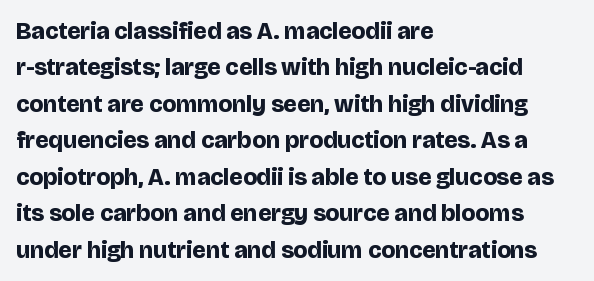
Q: Is the text bold? A: Yes.
Q: Is the text italic (slanted)? A: No, it is upright.
Q: Is the text underlined? A: No.
Q: How is the paragraph aligned? A: Left-aligned.
Q: Is the spacing between letters normal or unusually wide? A: Normal.
Q: Is the spacing between lines tight, normal or loose? A: Normal.
